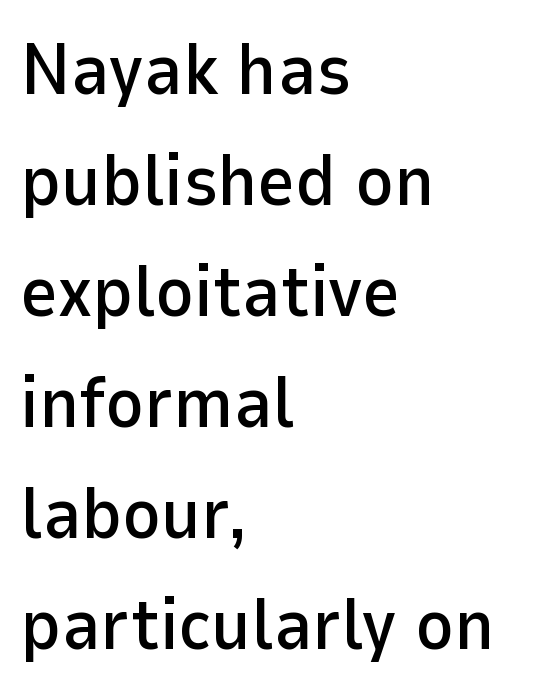
{"serif": "no", "italic": "no", "width": "normal", "stroke_contrast": "low", "x_height": "medium", "monospaced": "no", "underline": "no", "align": "left", "line_spacing": "normal", "line_spacing_ratio": 1.52, "letter_spacing": "normal", "letter_spacing_em": 0.0, "glyph_px": 73}
